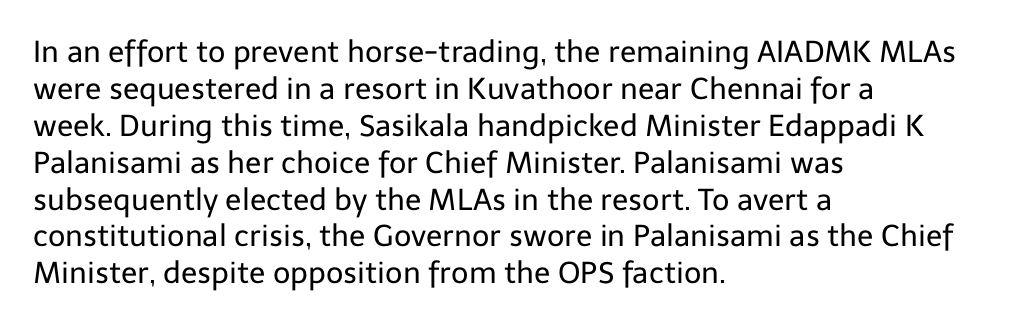
Q: Is the text bold? A: No.
Q: Is the text italic (slanted)? A: No, it is upright.
Q: Is the typeface a serif or a sans-serif typeface? A: Sans-serif.
Q: Is the text underlined? A: No.
Q: How is the paragraph aligned? A: Left-aligned.
Q: Is the spacing between letters normal or unusually wide? A: Normal.
Q: Width (condensed, normal, or wide)? A: Normal.
Q: Stroke contrast? A: Low.
Q: x-height? A: Medium.
Q: Monospaced? A: No.
